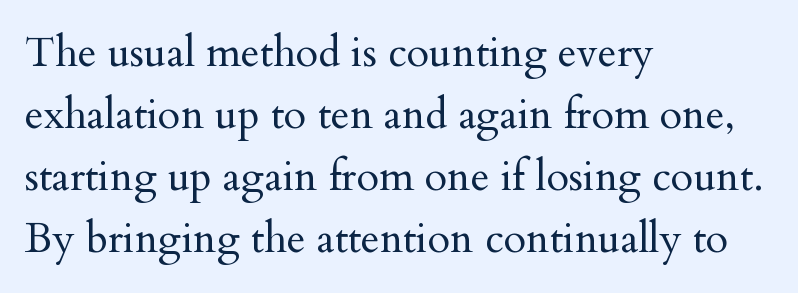
Q: Is the text bold? A: No.
Q: Is the text italic (slanted)? A: No, it is upright.
Q: Is the typeface a serif or a sans-serif typeface? A: Serif.
Q: Is the text underlined? A: No.
Q: How is the paragraph aligned? A: Left-aligned.
Q: Is the spacing between letters normal or unusually wide? A: Normal.
Q: Is the spacing between lines tight, normal or loose? A: Normal.
Q: Width (condensed, normal, or wide)? A: Normal.
Q: Stroke contrast? A: Medium.
Q: x-height? A: Small.
Q: Monospaced? A: No.
